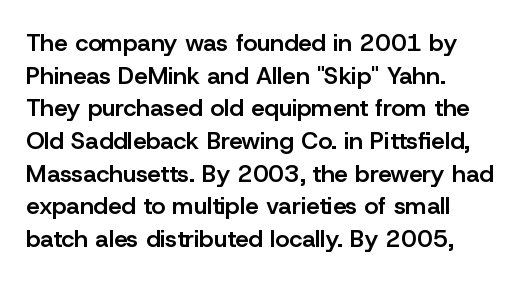
{"italic": "no", "bold": "semi", "underline": "no", "align": "left", "line_spacing": "normal", "line_spacing_ratio": 1.36, "letter_spacing": "normal", "letter_spacing_em": 0.0, "glyph_px": 24}
